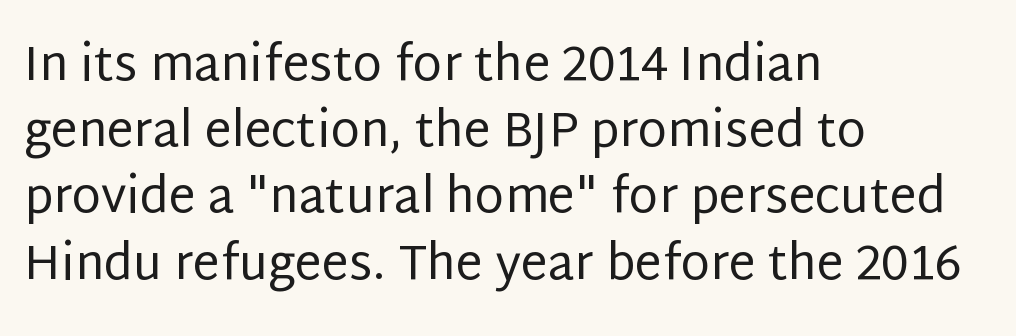
{"serif": "no", "italic": "no", "bold": "no", "weight": "regular", "width": "normal", "stroke_contrast": "low", "x_height": "large", "monospaced": "no", "underline": "no", "align": "left", "line_spacing": "normal", "line_spacing_ratio": 1.38, "letter_spacing": "normal", "letter_spacing_em": 0.0, "glyph_px": 48}
